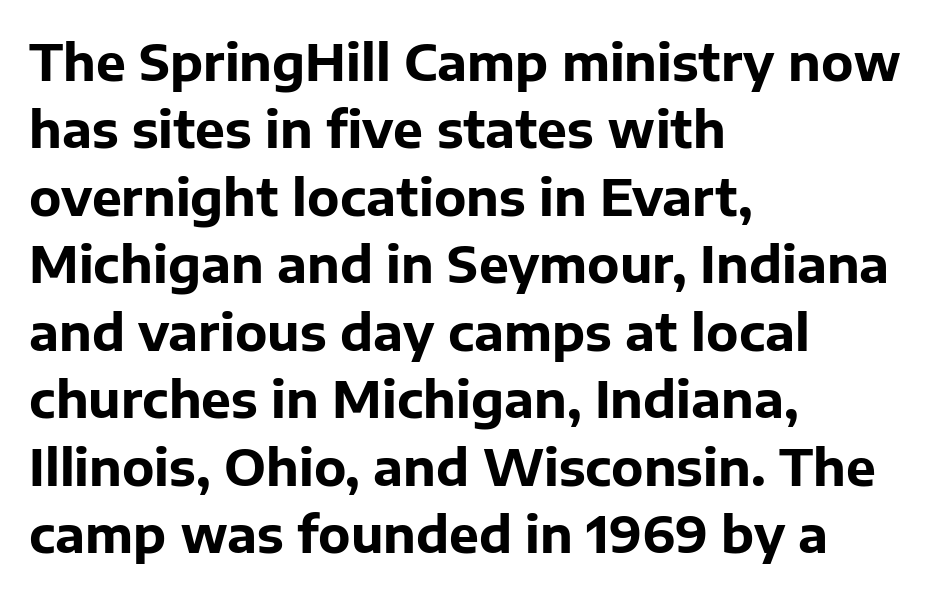
{"serif": "no", "italic": "no", "bold": "yes", "weight": "bold", "width": "normal", "stroke_contrast": "low", "x_height": "medium", "monospaced": "no", "underline": "no", "align": "left", "line_spacing": "normal", "line_spacing_ratio": 1.35, "letter_spacing": "normal", "letter_spacing_em": 0.0, "glyph_px": 50}
